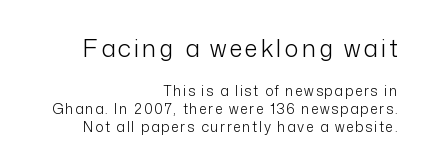
No chunkiness to these letters — they're not bold. Underlining? Definitely not there. Leading: standard. Designer's note — italics off, roman on.
